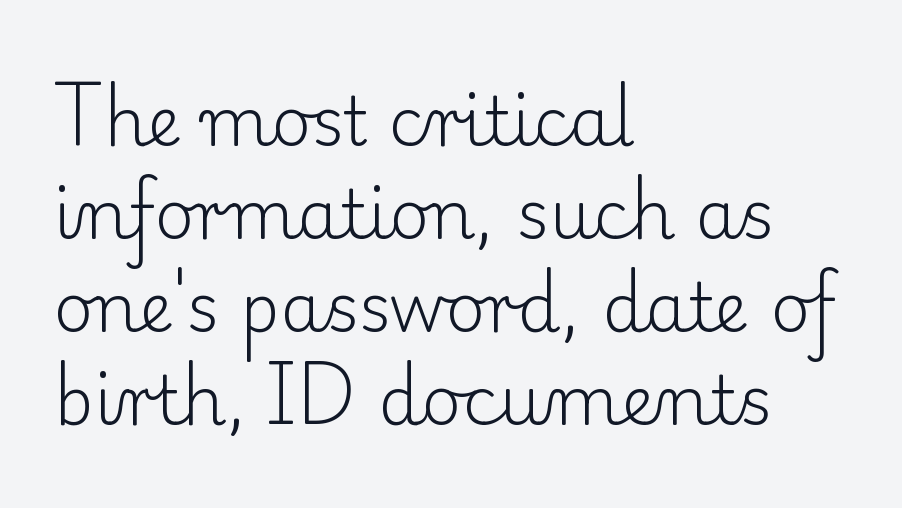
{"italic": "no", "bold": "no", "weight": "light", "width": "normal", "stroke_contrast": "low", "x_height": "small", "monospaced": "no", "underline": "no", "align": "left", "line_spacing": "normal", "line_spacing_ratio": 1.37, "letter_spacing": "normal", "letter_spacing_em": 0.0, "glyph_px": 68}
